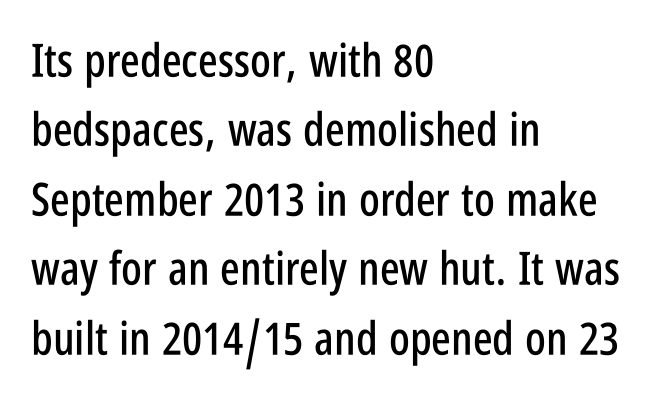
Q: Is the text italic (slanted)? A: No, it is upright.
Q: Is the typeface a serif or a sans-serif typeface? A: Sans-serif.
Q: Is the text underlined? A: No.
Q: How is the paragraph aligned? A: Left-aligned.
Q: Is the spacing between letters normal or unusually wide? A: Normal.
Q: Is the spacing between lines tight, normal or loose? A: Normal.
Q: Width (condensed, normal, or wide)? A: Condensed.
Q: Stroke contrast? A: Low.
Q: x-height? A: Large.
Q: Monospaced? A: No.
